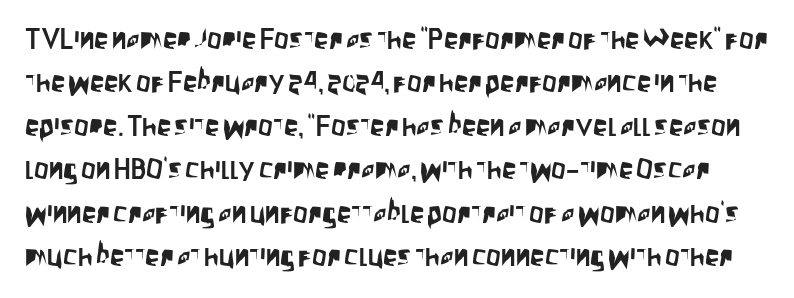
Q: Is the text italic (slanted)? A: No, it is upright.
Q: Is the typeface a serif or a sans-serif typeface? A: Sans-serif.
Q: Is the text underlined? A: No.
Q: Is the spacing between letters normal or unusually wide? A: Normal.
Q: Is the spacing between lines tight, normal or loose? A: Normal.
Q: Width (condensed, normal, or wide)? A: Condensed.
Q: Stroke contrast? A: Low.
Q: x-height? A: Large.
Q: Monospaced? A: No.
